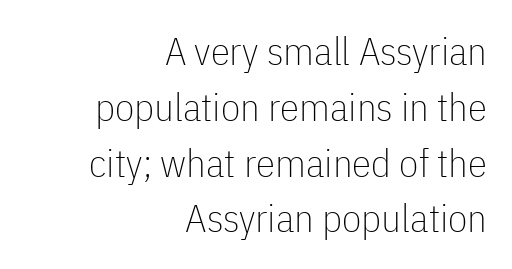
{"serif": "no", "italic": "no", "bold": "no", "weight": "thin", "width": "condensed", "stroke_contrast": "low", "x_height": "medium", "monospaced": "no", "underline": "no", "align": "right", "line_spacing": "normal", "line_spacing_ratio": 1.43, "letter_spacing": "normal", "letter_spacing_em": 0.0, "glyph_px": 39}
